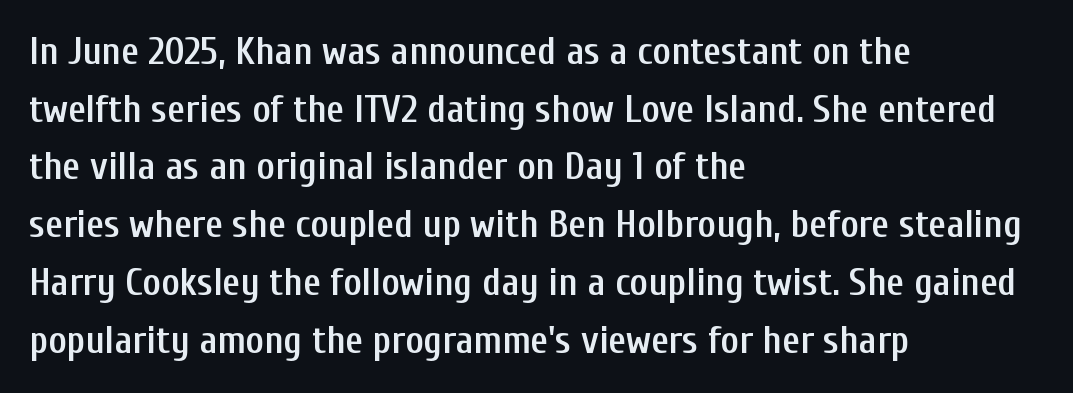
{"serif": "no", "italic": "no", "bold": "semi", "weight": "semibold", "width": "condensed", "stroke_contrast": "low", "x_height": "medium", "monospaced": "no", "underline": "no", "align": "left", "line_spacing": "normal", "line_spacing_ratio": 1.48, "letter_spacing": "normal", "letter_spacing_em": 0.0, "glyph_px": 39}
